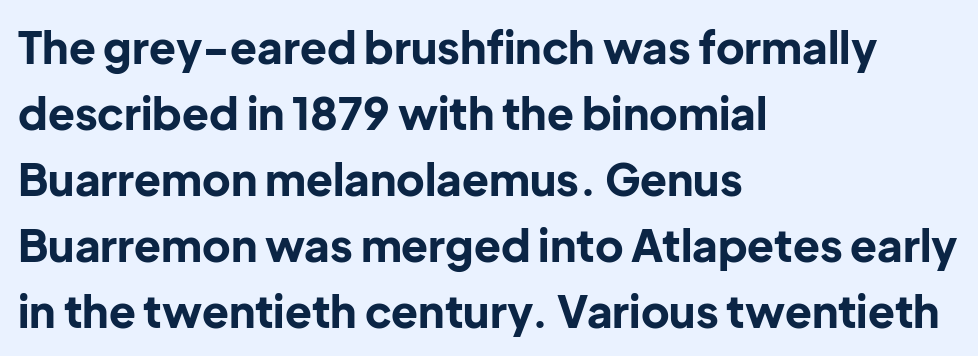
Heavy, bold letterforms. The passage shown has conventional tracking throughout. Quick note: not italic, upright. Is there much room between lines? A standard amount, neither cramped nor airy. If you drew a ruler down the left edge, every line would touch it. The rendering uses natural spacing where letterforms have individual widths.
